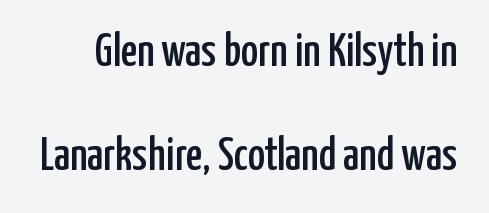
{"serif": "no", "italic": "no", "width": "condensed", "stroke_contrast": "low", "x_height": "medium", "monospaced": "no", "underline": "no", "line_spacing": "loose", "line_spacing_ratio": 2.27, "letter_spacing": "normal", "letter_spacing_em": 0.0, "glyph_px": 46}
